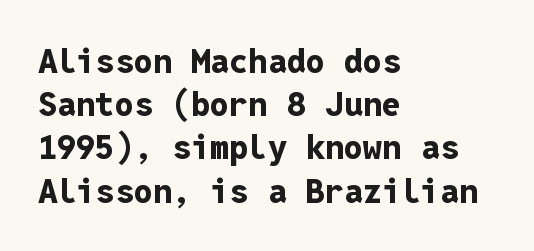
The image shows 34 px bold sans-serif type, upright, monospaced; set left-aligned, normal line spacing (1.27x), normal letter spacing, not underlined; low stroke contrast and a medium x-height.
